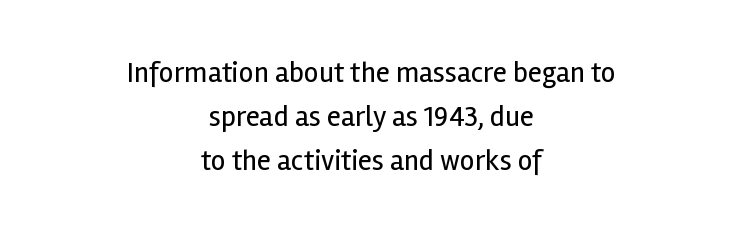
{"serif": "no", "italic": "no", "bold": "no", "weight": "regular", "width": "normal", "x_height": "medium", "monospaced": "no", "underline": "no", "align": "center", "line_spacing": "normal", "line_spacing_ratio": 1.51, "letter_spacing": "normal", "letter_spacing_em": 0.0, "glyph_px": 29}
